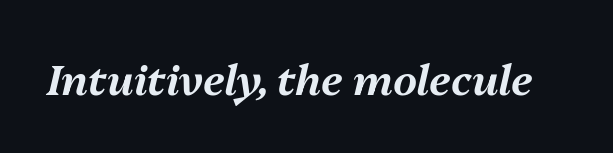
The image shows 42 px text type, italic (leaning right); set normal letter spacing, not underlined; medium stroke contrast and a medium x-height.
